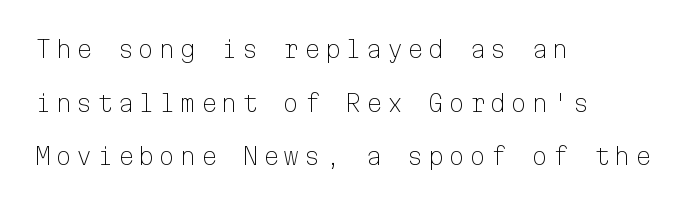
Q: Is the text bold? A: No.
Q: Is the text italic (slanted)? A: No, it is upright.
Q: Is the text underlined? A: No.
Q: How is the paragraph aligned? A: Left-aligned.
Q: Is the spacing between letters normal or unusually wide? A: Unusually wide.
Q: Is the spacing between lines tight, normal or loose? A: Loose.
